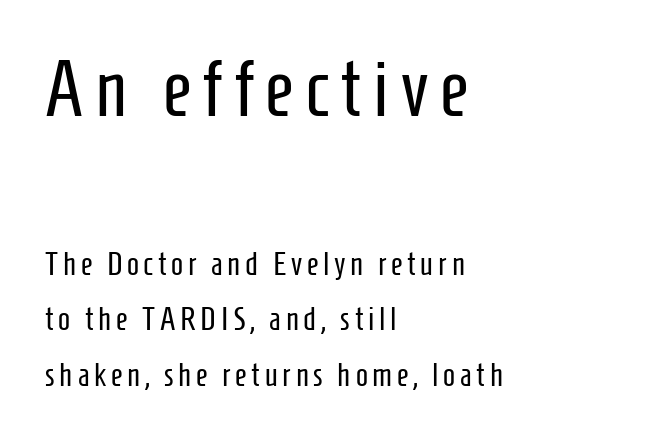
Q: Is the text bold? A: No.
Q: Is the text italic (slanted)? A: No, it is upright.
Q: Is the typeface a serif or a sans-serif typeface? A: Sans-serif.
Q: Is the text underlined? A: No.
Q: How is the paragraph aligned? A: Left-aligned.
Q: Which block of text is set in a larger size, the first (top) or the second (bottom)? A: The first (top) one.
Q: Width (condensed, normal, or wide)? A: Condensed.
Q: Stroke contrast? A: Low.
Q: x-height? A: Medium.
Q: Monospaced? A: No.
